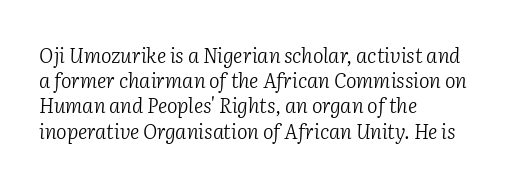
Honestly, the letter spacing is just normal — you wouldn't notice it. Short and long lines alike share a common starting point at left. If you drew a line through each stem, it would be angled. Summary of weight: not heavy and not bold.
